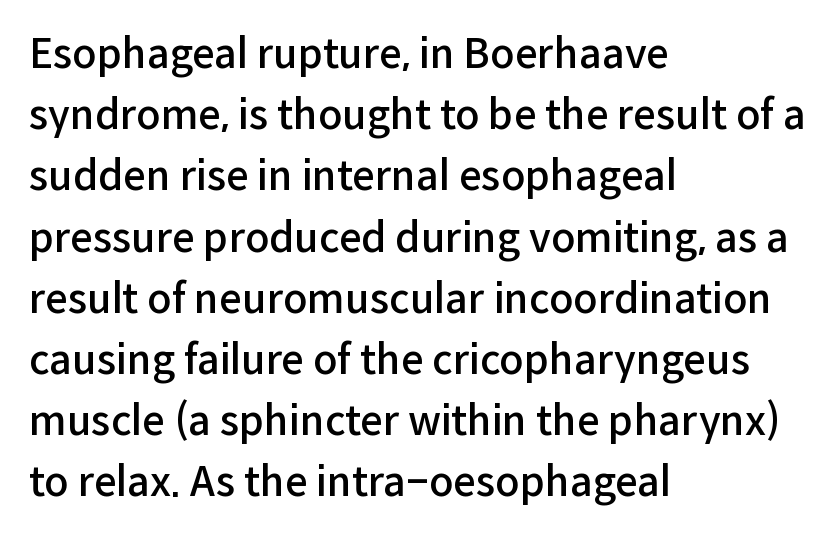
{"serif": "no", "italic": "no", "bold": "semi", "weight": "semibold", "width": "normal", "stroke_contrast": "low", "x_height": "medium", "monospaced": "no", "underline": "no", "align": "left", "line_spacing": "normal", "line_spacing_ratio": 1.53, "letter_spacing": "normal", "letter_spacing_em": 0.0, "glyph_px": 40}
